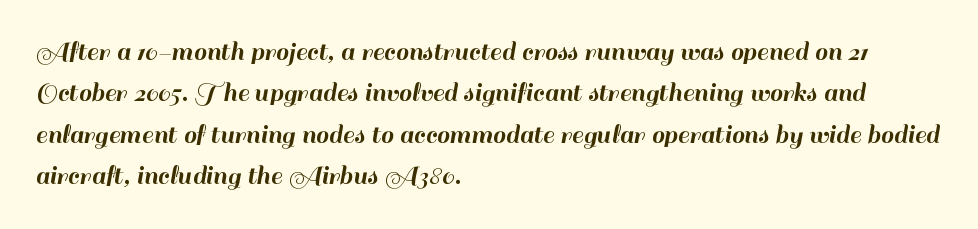
The image shows 29 px sans-serif type; set left-aligned, normal line spacing (1.43x), normal letter spacing, not underlined; high stroke contrast and a small x-height.
